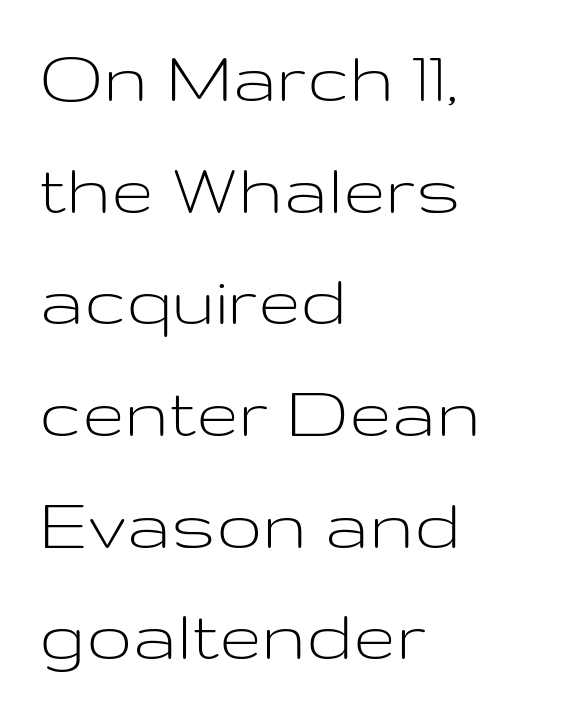
Underlining? Definitely not there. The rendering keeps characters at their native spacing. Horizontally, the lines are justified to the leading edge only. This block has exactly the height ordinary leading produces.
